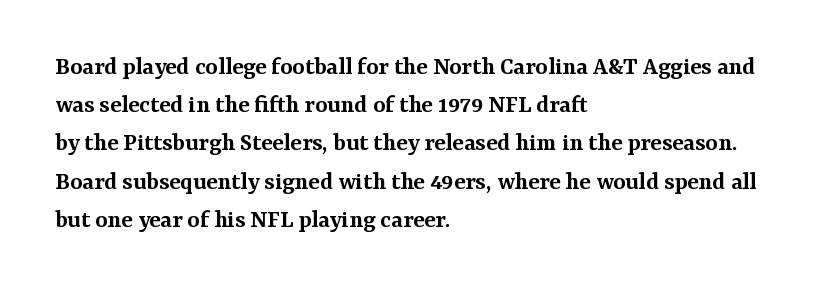
The image shows 26 px text type, upright; set left-aligned, normal line spacing (1.47x), normal letter spacing, not underlined.
